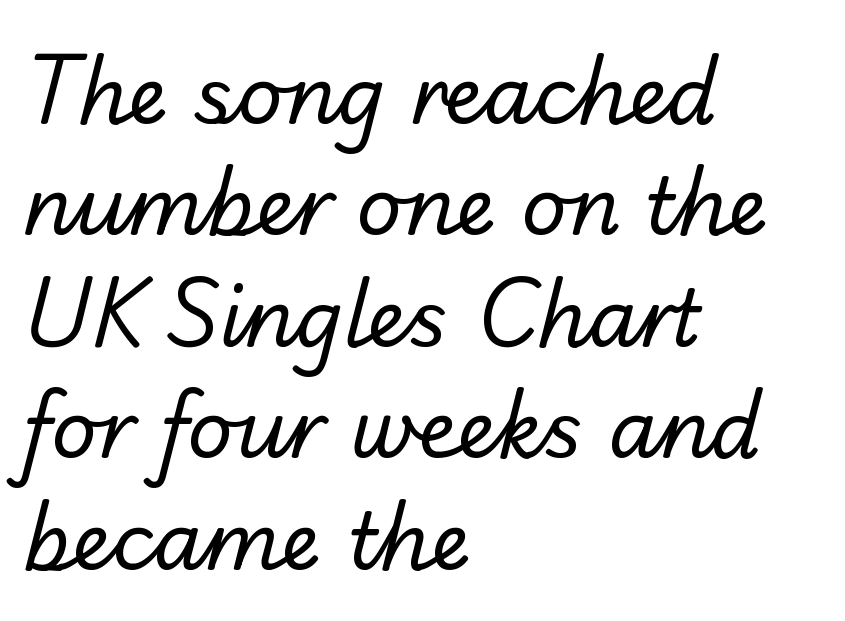
Q: Is the text bold? A: No.
Q: Is the typeface a serif or a sans-serif typeface? A: Sans-serif.
Q: Is the text underlined? A: No.
Q: How is the paragraph aligned? A: Left-aligned.
Q: Is the spacing between letters normal or unusually wide? A: Normal.
Q: Is the spacing between lines tight, normal or loose? A: Normal.
Q: Width (condensed, normal, or wide)? A: Normal.
Q: Stroke contrast? A: Low.
Q: x-height? A: Small.
Q: Monospaced? A: No.
